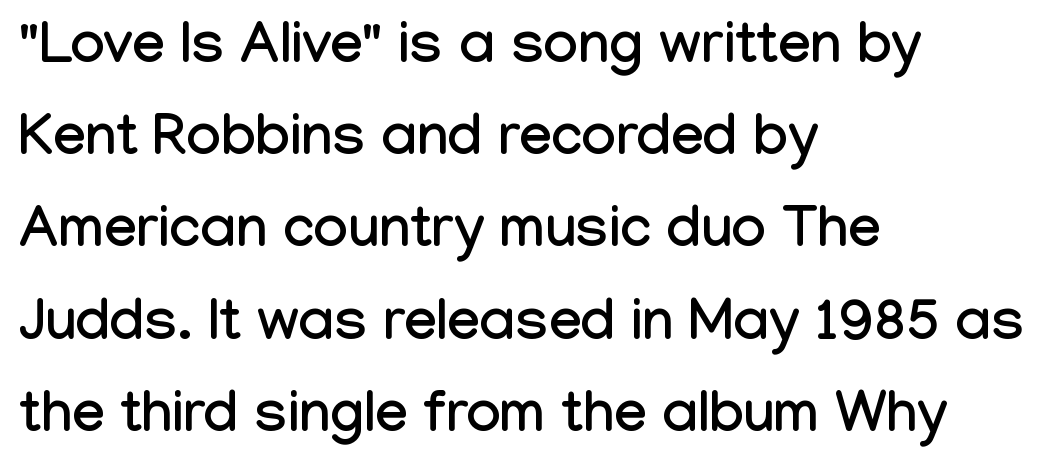
The image shows 58 px condensed sans-serif type, upright; set left-aligned, normal line spacing (1.59x), normal letter spacing, not underlined; low stroke contrast and a medium x-height.
